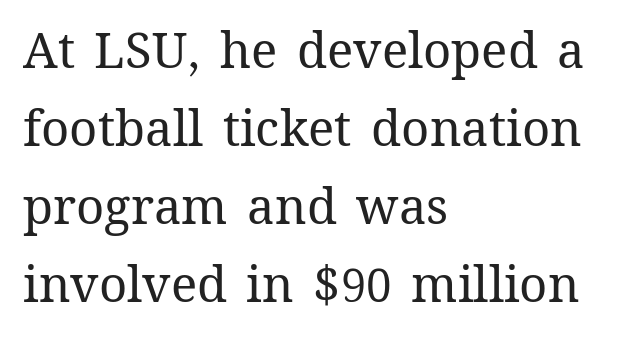
The image shows 49 px regular-weight type, upright; set left-aligned, normal line spacing (1.59x), normal letter spacing, not underlined; medium stroke contrast and a medium x-height.
